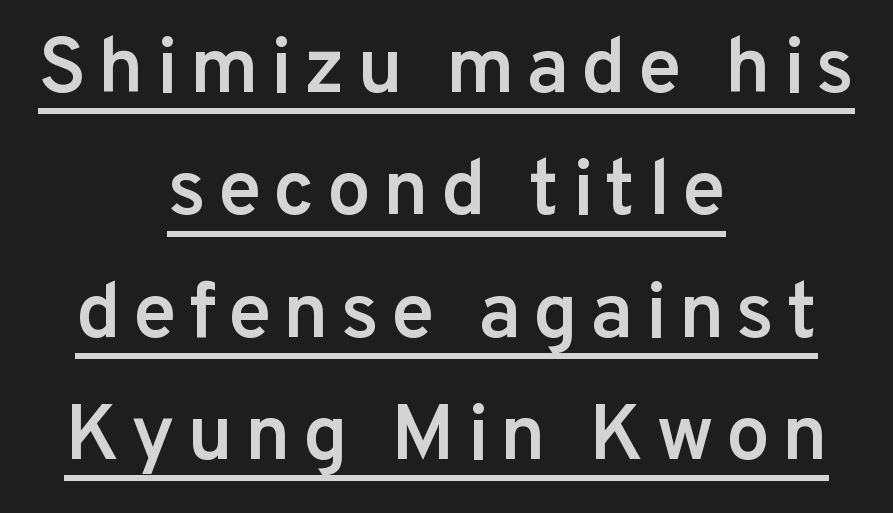
Here the designer chose a conventional face with non-uniform glyph widths. Grotesque or geometric, the face here clearly has no serifs. The lettering holds an erect, upright posture throughout. Semibold letterforms, between regular and bold. The lines in this sample share a center point and differ in where they start and stop. Successive baselines arrive at the customary interval.
